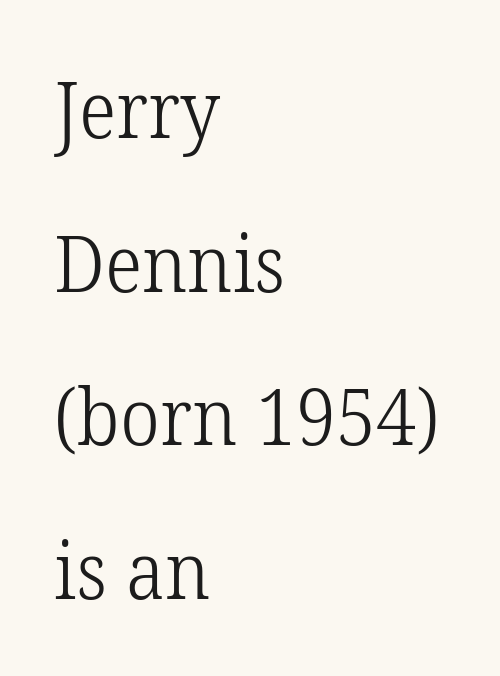
The image shows 78 px light serif type, upright; set left-aligned, loose line spacing (1.97x), normal letter spacing, not underlined; low stroke contrast and a medium x-height.
